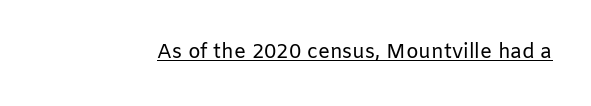
The image shows 20 px text type, upright; set normal letter spacing, underlined.
